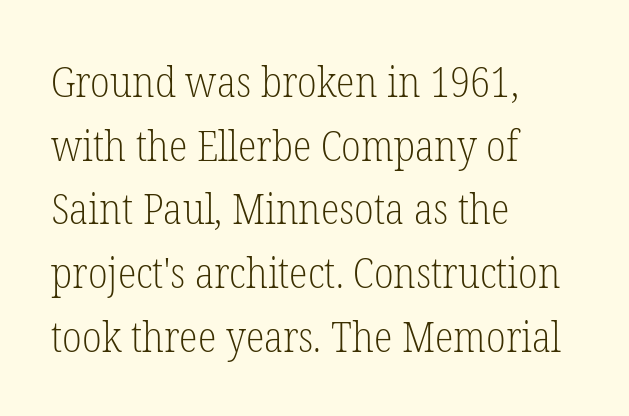
The lines are quadded left. The letters stand upright; this is a roman face. Check the space under the baseline: it is left empty. The designer left line spacing at the default.
